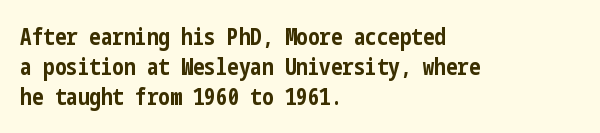
Q: Is the text bold? A: Yes.
Q: Is the text italic (slanted)? A: No, it is upright.
Q: Is the text underlined? A: No.
Q: How is the paragraph aligned? A: Left-aligned.
Q: Is the spacing between letters normal or unusually wide? A: Normal.
Q: Is the spacing between lines tight, normal or loose? A: Normal.
